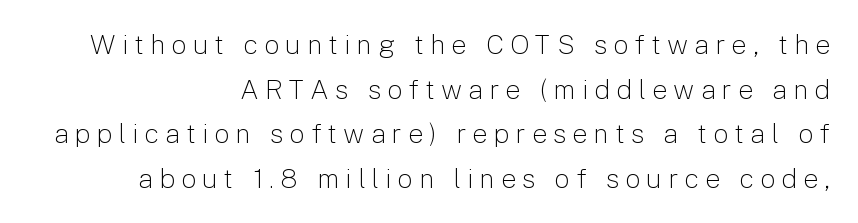
Leading matches the norm, producing a regular column. Observe the wide spacing: letters keep a clear distance from each other. Does the lettering tilt? It doesn't — this is upright. These glyphs show unthickened strokes, regular width or finer. Is the block centered? No — it sits flush against the right margin.
